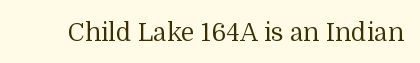
The image shows 25 px text type, upright; set normal letter spacing, not underlined.
